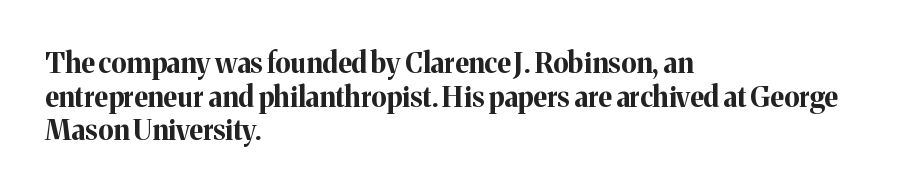
{"serif": "yes", "italic": "no", "bold": "yes", "weight": "bold", "width": "normal", "stroke_contrast": "medium", "x_height": "medium", "monospaced": "no", "underline": "no", "align": "left", "line_spacing_ratio": 1.2, "letter_spacing": "normal", "letter_spacing_em": 0.0, "glyph_px": 28}
